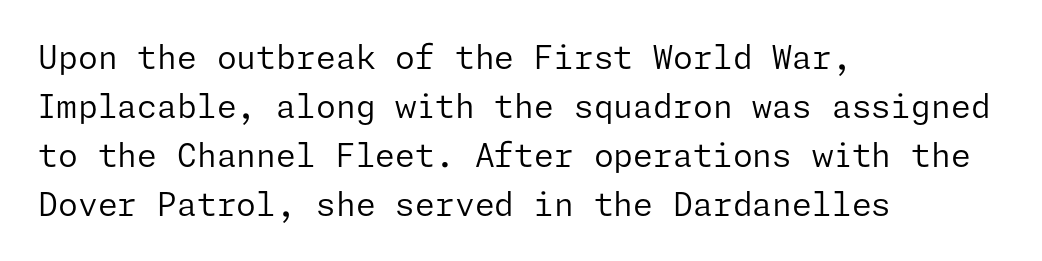
{"serif": "no", "italic": "no", "bold": "no", "weight": "regular", "width": "normal", "stroke_contrast": "low", "x_height": "medium", "underline": "no", "align": "left", "line_spacing": "normal", "line_spacing_ratio": 1.53, "letter_spacing": "normal", "letter_spacing_em": 0.0, "glyph_px": 32}
